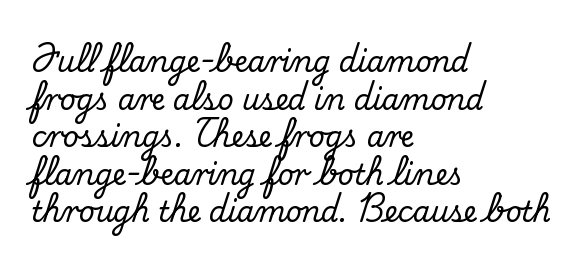
The image shows 28 px serif type; set left-aligned, normal line spacing (1.34x), normal letter spacing, not underlined; medium stroke contrast and a small x-height.
